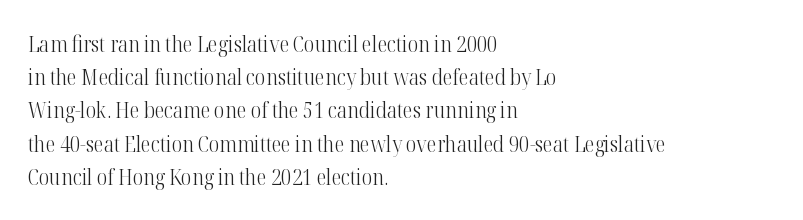
{"italic": "no", "bold": "no", "underline": "no", "align": "left", "line_spacing": "normal", "line_spacing_ratio": 1.51, "letter_spacing": "normal", "letter_spacing_em": 0.0, "glyph_px": 22}
